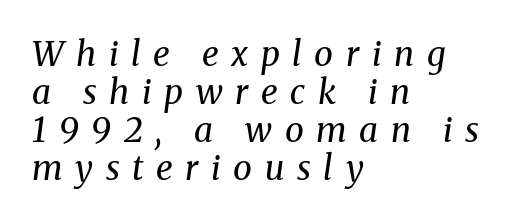
Nobody drew a line under any word here. Substantial extra tracking has been applied to these lines. Quick note: interline space is minimal. These lines are composed in type with serifs.
